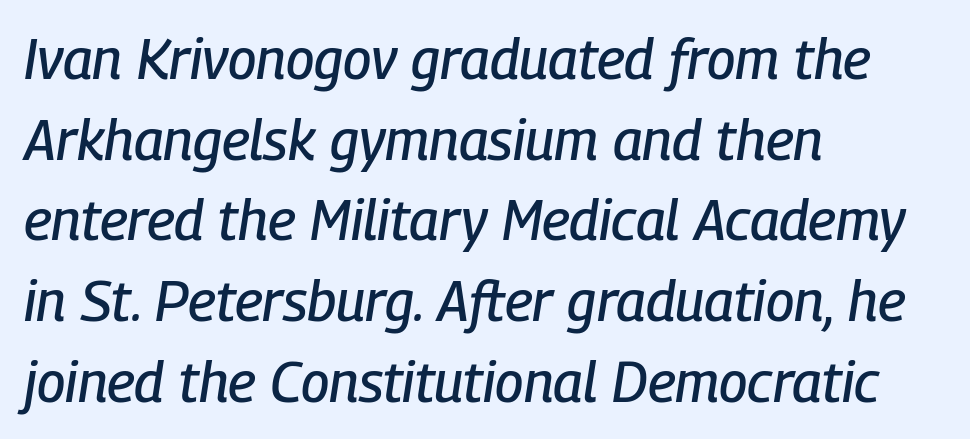
The image shows 56 px condensed type, italic (leaning right); set left-aligned, normal line spacing (1.44x), normal letter spacing, not underlined; low stroke contrast and a medium x-height.
